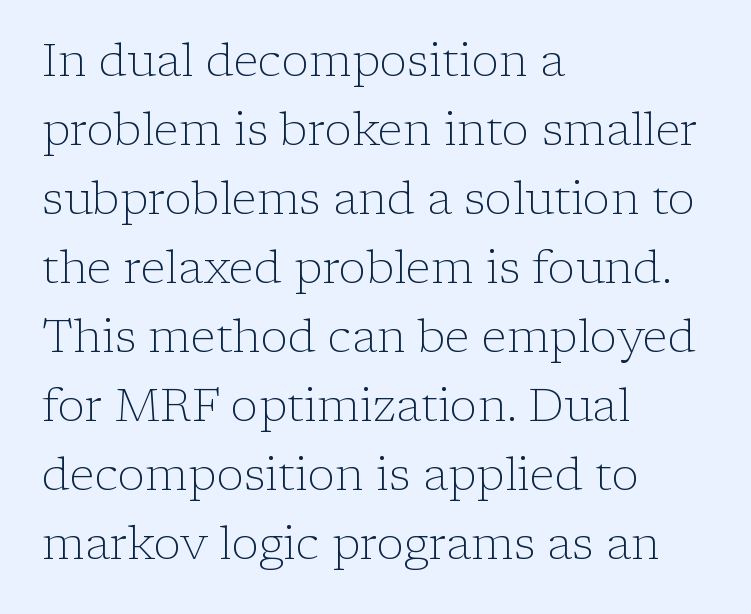
The image shows 46 px light serif type, upright; set left-aligned, normal line spacing (1.5x), normal letter spacing, not underlined; low stroke contrast and a medium x-height.
